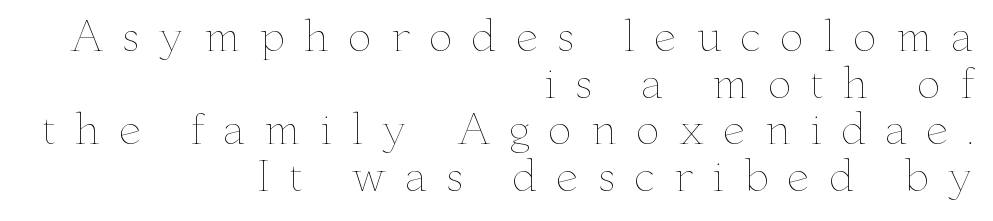
{"italic": "no", "bold": "no", "weight": "thin", "width": "wide", "stroke_contrast": "low", "x_height": "small", "monospaced": "no", "underline": "no", "align": "right", "line_spacing": "tight", "line_spacing_ratio": 1.14, "letter_spacing": "wide", "letter_spacing_em": 0.45, "glyph_px": 41}
